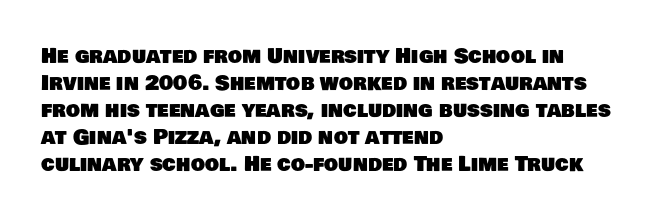
Letters rest on an invisible, unmarked baseline. All the whitespace from short lines collects on the right. Standard letterfit; no display-style spreading of the glyphs. Is there much room between lines? A standard amount, neither cramped nor airy.
